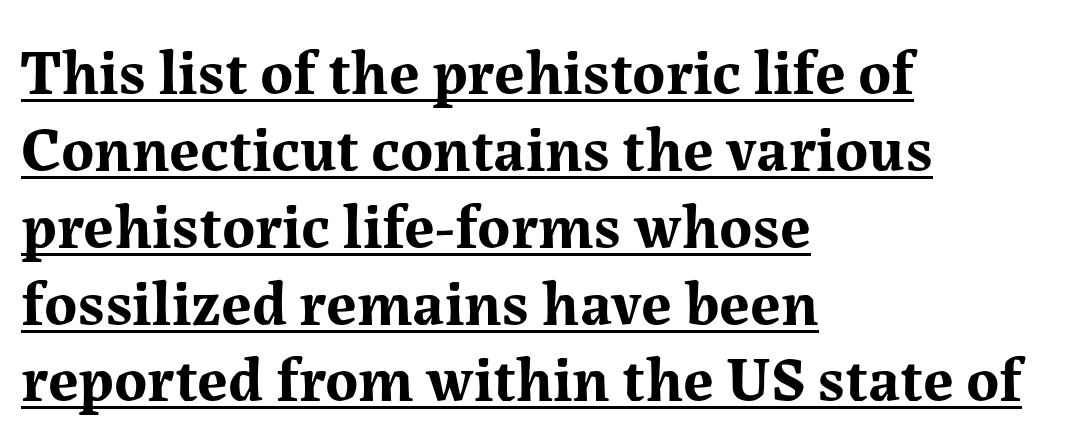
{"serif": "yes", "italic": "no", "bold": "yes", "weight": "bold", "width": "normal", "stroke_contrast": "medium", "x_height": "medium", "monospaced": "no", "underline": "yes", "align": "left", "line_spacing_ratio": 1.22, "letter_spacing": "normal", "letter_spacing_em": 0.0, "glyph_px": 63}
